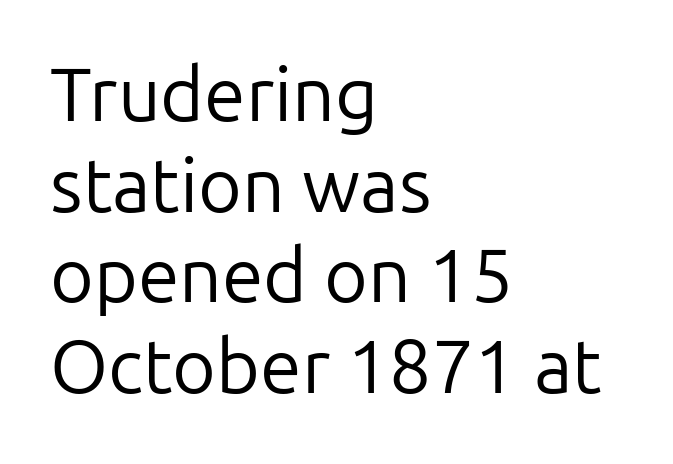
The typesetting does not lean heavy: it is not bold. The rendering uses natural spacing where letterforms have individual widths. Does the copy run flush right? No — it runs flush left. This is the regular roman posture of the typeface. Tracking value appears to be zero — textbook default spacing.
